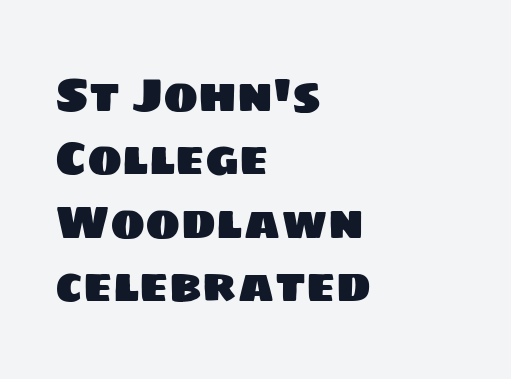
Q: Is the typeface a serif or a sans-serif typeface? A: Sans-serif.
Q: Is the text underlined? A: No.
Q: How is the paragraph aligned? A: Left-aligned.
Q: Is the spacing between letters normal or unusually wide? A: Normal.
Q: Is the spacing between lines tight, normal or loose? A: Normal.
Q: Width (condensed, normal, or wide)? A: Normal.
Q: Stroke contrast? A: Low.
Q: x-height? A: Large.
Q: Monospaced? A: No.
